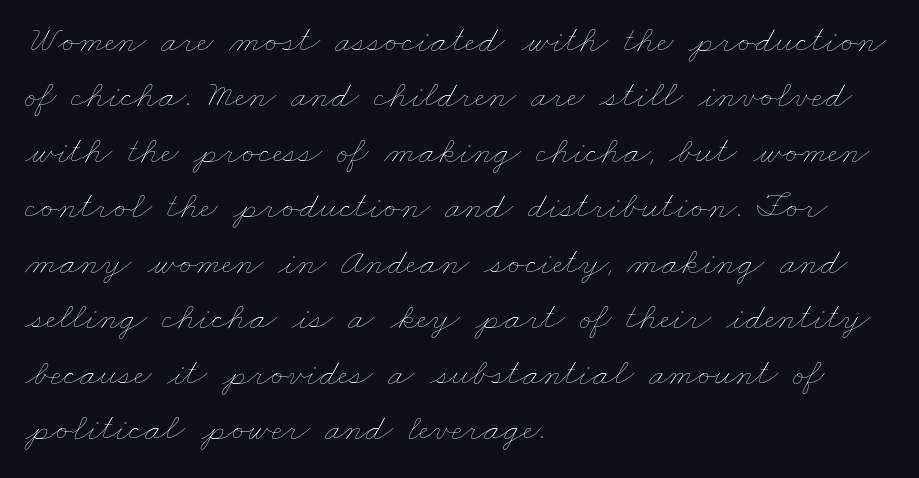
Alignment: flush left. Regular leading. The letters advance in unequal steps, a hallmark of proportional type. Is this a heavy cut? Hardly; it is regular or lighter.
